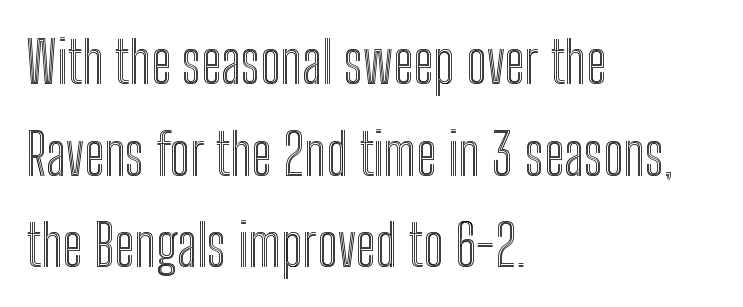
Quick note: interline space is typical. Spacing verdict: proportional, widths tailored to each character. No italicization has been applied; the sample stays upright. Descenders hang freely into open space. Characters follow at the spacing the type designer built in. Alignment: flush left.
